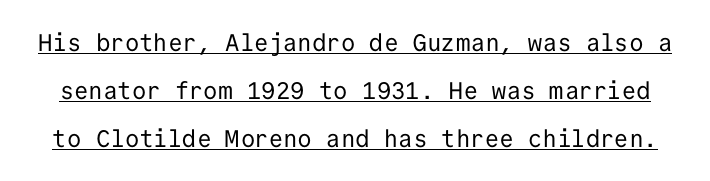
Q: Is the text bold? A: No.
Q: Is the text italic (slanted)? A: No, it is upright.
Q: Is the text underlined? A: Yes.
Q: Is the spacing between letters normal or unusually wide? A: Normal.
Q: Is the spacing between lines tight, normal or loose? A: Loose.
